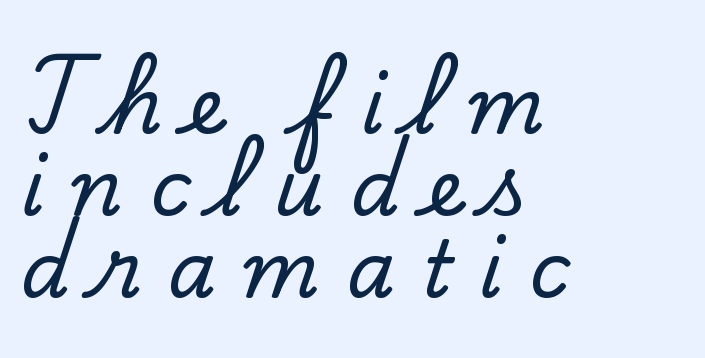
Compared with typical body copy, the letter spacing here is much looser. Serifs: yes, visible at the terminals of the letterforms. Vertically, the passage feels compressed, each row crowding the next. Looks like regular typesetting: each glyph gets only the width it needs. A bare baseline throughout the passage. One-word summary of the alignment: left.
